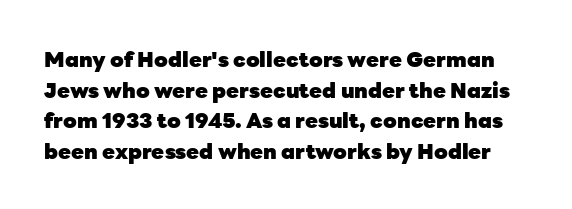
The image shows 21 px bold type, upright; set normal line spacing (1.46x), normal letter spacing, not underlined.
